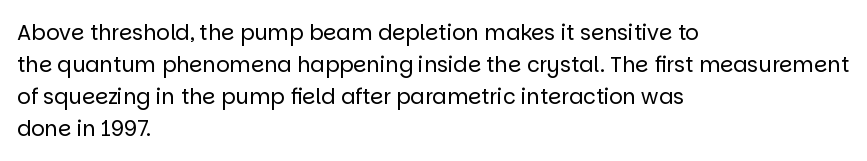
Vertical strokes here are truly vertical. The paragraph has a hard left edge and a soft right edge. The rendering uses a moderate line-height, typical for paragraphs. The cut favours lightness, reaching ordinary text weight at its darkest.
